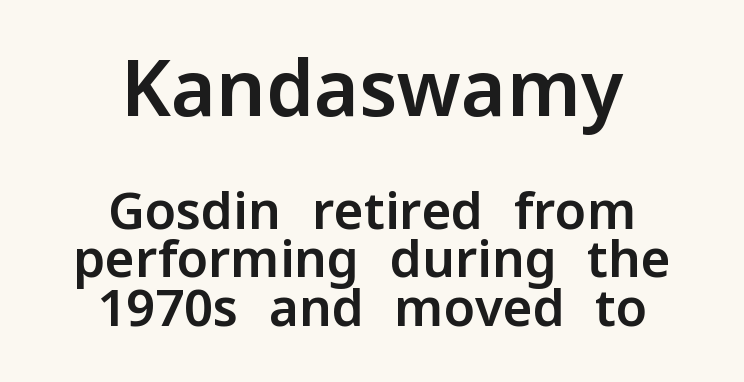
Q: Is the text italic (slanted)? A: No, it is upright.
Q: Is the typeface a serif or a sans-serif typeface? A: Sans-serif.
Q: Is the text underlined? A: No.
Q: How is the paragraph aligned? A: Centered.
Q: Is the spacing between letters normal or unusually wide? A: Normal.
Q: Is the spacing between lines tight, normal or loose? A: Tight.
Q: Which block of text is set in a larger size, the first (top) or the second (bottom)? A: The first (top) one.
Q: Width (condensed, normal, or wide)? A: Normal.
Q: Stroke contrast? A: Low.
Q: x-height? A: Medium.
Q: Monospaced? A: No.
